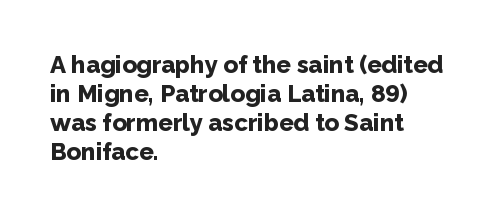
Bold? Absolutely — the strokes are thick and heavy. These lines are set flush left with a ragged right edge. Each row of text sits above clean, open space. There is no visible air inserted between adjacent glyphs. The type sits square on the baseline with zero lean.
